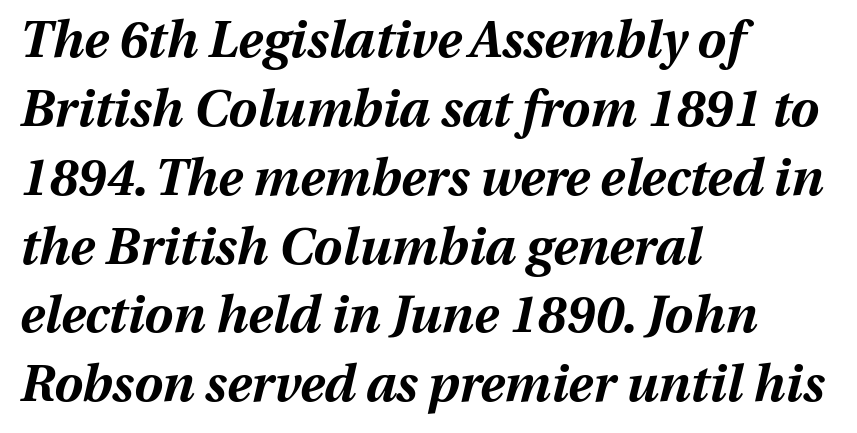
Is the type slanted? Yes — the strokes lean at a clear angle. Typeset ragged right — the left edge is the straight one. The passage shown is not underscored anywhere. Does extra space separate the letters? No, they use regular spacing. The face used here has the dense, thick strokes of a bold.
